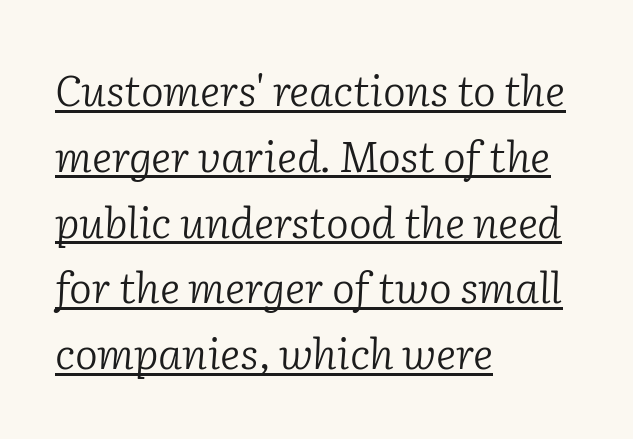
The sample's only ornament is a line tracing under the words. A typesetter would call this proportional, since set widths differ per character. Caption: multi-line text, flush left, ragged right. Are there feet on the stems? There are — it's a serif. Evenly set lines give the paragraph a standard silhouette.
